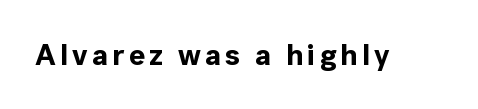
Q: Is the text bold? A: Yes.
Q: Is the text italic (slanted)? A: No, it is upright.
Q: Is the typeface a serif or a sans-serif typeface? A: Sans-serif.
Q: Is the text underlined? A: No.
Q: Width (condensed, normal, or wide)? A: Normal.
Q: x-height? A: Medium.
Q: Monospaced? A: No.
